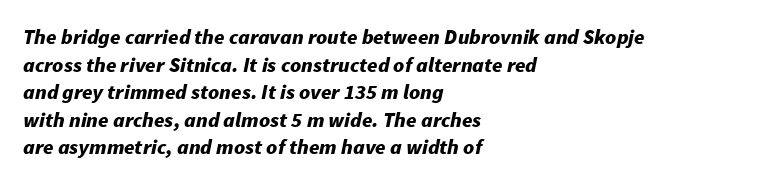
{"italic": "yes", "lean": "right", "slant_degrees": 11, "bold": "yes", "underline": "no", "align": "left", "line_spacing": "normal", "line_spacing_ratio": 1.31, "letter_spacing": "normal", "letter_spacing_em": 0.0, "glyph_px": 21}
